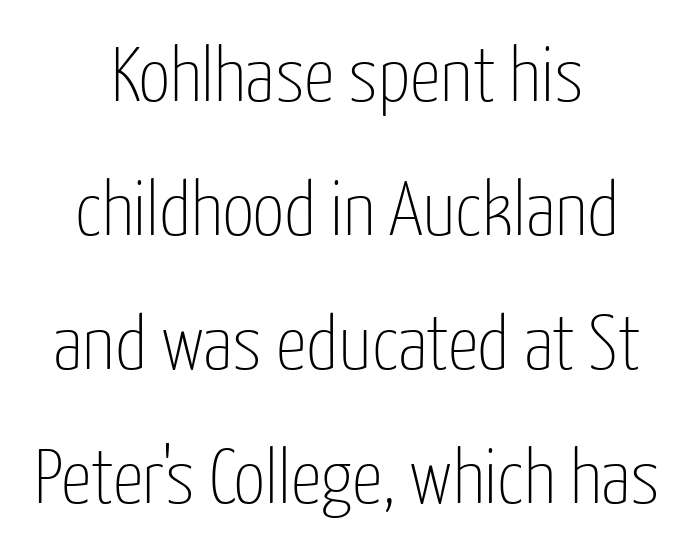
Q: Is the text bold? A: No.
Q: Is the text italic (slanted)? A: No, it is upright.
Q: Is the typeface a serif or a sans-serif typeface? A: Sans-serif.
Q: Is the text underlined? A: No.
Q: How is the paragraph aligned? A: Centered.
Q: Is the spacing between letters normal or unusually wide? A: Normal.
Q: Width (condensed, normal, or wide)? A: Condensed.
Q: Stroke contrast? A: Low.
Q: x-height? A: Medium.
Q: Monospaced? A: No.
